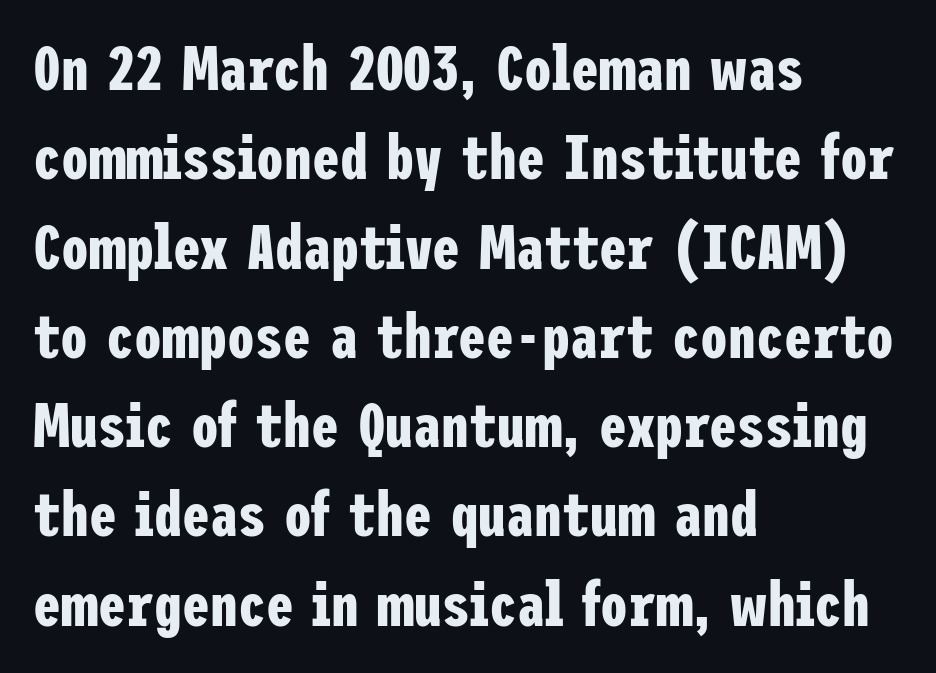
Unmarked baselines from the first word to the last. A dark, heavy texture on the line: the type is bold. The ragged edge is on the right, which tells us the setting is flush left. The designer left line spacing at the default. The horizontal fit of the characters is conventional and even.
